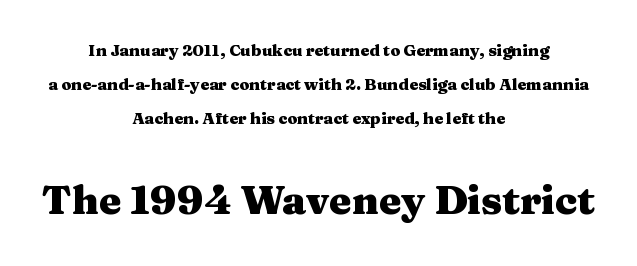
{"serif": "yes", "italic": "no", "bold": "yes", "weight": "heavy", "width": "wide", "stroke_contrast": "medium", "x_height": "medium", "monospaced": "no", "underline": "no", "align": "center", "line_spacing": "loose", "line_spacing_ratio": 2.13, "letter_spacing": "normal", "letter_spacing_em": 0.0, "larger_block": "second", "size_ratio": 2.5, "glyph_px": 40}
